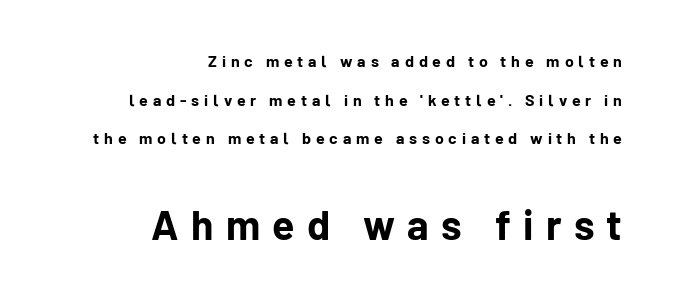
{"serif": "no", "italic": "no", "bold": "yes", "weight": "bold", "width": "normal", "stroke_contrast": "low", "x_height": "medium", "monospaced": "no", "underline": "no", "align": "right", "line_spacing": "loose", "line_spacing_ratio": 2.41, "letter_spacing": "wide", "letter_spacing_em": 0.3, "larger_block": "second", "size_ratio": 2.56, "glyph_px": 41}
